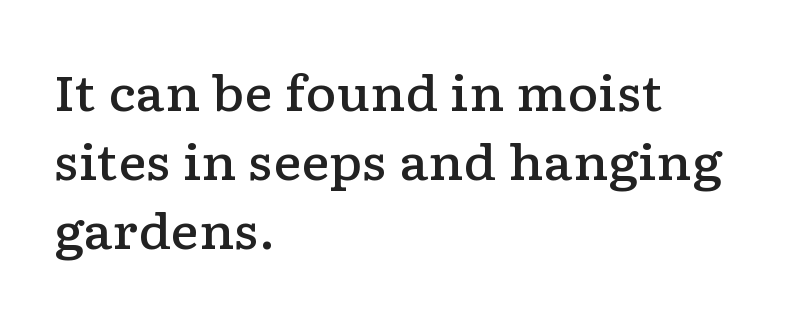
The image shows 48 px semibold, wide serif type, upright; set left-aligned, normal line spacing (1.44x), normal letter spacing, not underlined; low stroke contrast and a medium x-height.
